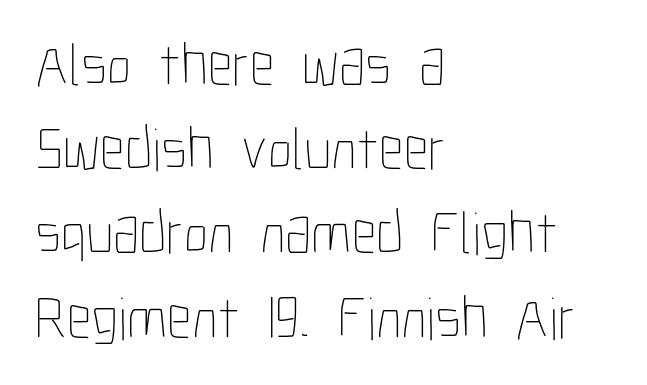
Q: Is the text bold? A: No.
Q: Is the text italic (slanted)? A: No, it is upright.
Q: Is the text underlined? A: No.
Q: How is the paragraph aligned? A: Left-aligned.
Q: Is the spacing between letters normal or unusually wide? A: Normal.
Q: Is the spacing between lines tight, normal or loose? A: Normal.
Q: Width (condensed, normal, or wide)? A: Condensed.
Q: Stroke contrast? A: Low.
Q: x-height? A: Medium.
Q: Monospaced? A: No.
